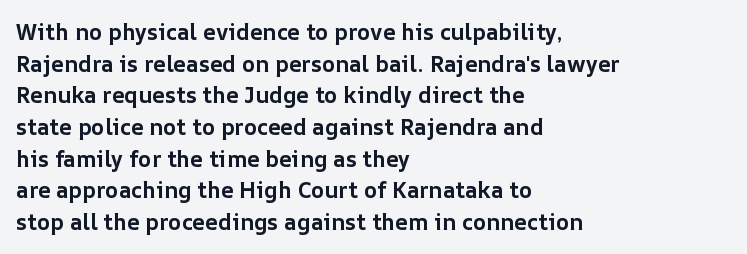
The image shows 22 px bold type, upright; set left-aligned, normal line spacing (1.44x), normal letter spacing, not underlined.
